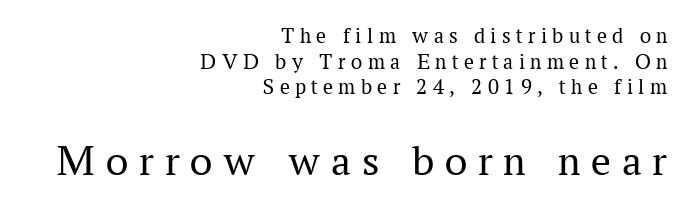
The image shows 44 px regular-weight serif type, upright; set right-aligned, line spacing 1.16x, unusually wide letter spacing (+0.25 em), not underlined; the second (bottom) block is 2.0x larger; medium stroke contrast and a medium x-height.
